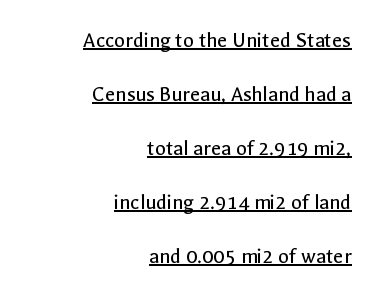
Q: Is the text bold? A: No.
Q: Is the text italic (slanted)? A: No, it is upright.
Q: Is the text underlined? A: Yes.
Q: How is the paragraph aligned? A: Right-aligned.
Q: Is the spacing between letters normal or unusually wide? A: Normal.
Q: Is the spacing between lines tight, normal or loose? A: Loose.
